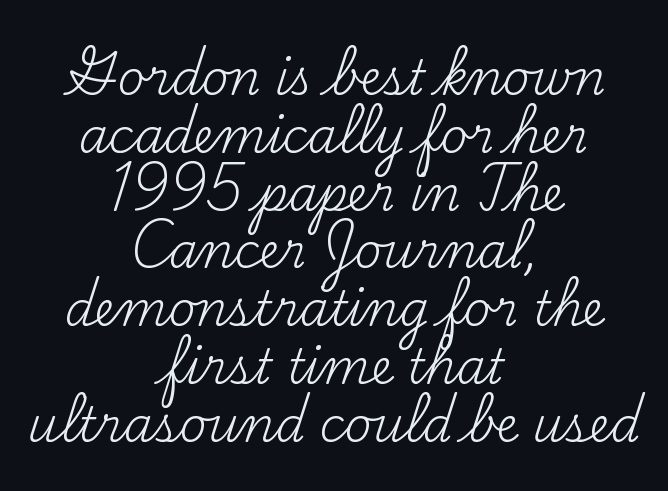
{"serif": "yes", "bold": "no", "weight": "regular", "width": "normal", "stroke_contrast": "medium", "x_height": "small", "monospaced": "no", "underline": "no", "align": "center", "line_spacing_ratio": 1.23, "letter_spacing": "normal", "letter_spacing_em": 0.0, "glyph_px": 47}
